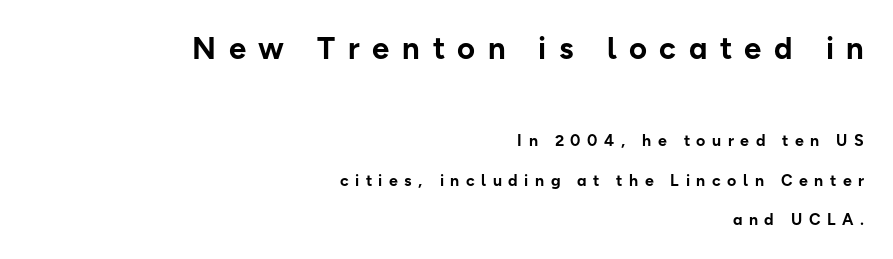
Q: Is the text bold? A: Yes.
Q: Is the text italic (slanted)? A: No, it is upright.
Q: Is the typeface a serif or a sans-serif typeface? A: Sans-serif.
Q: Is the text underlined? A: No.
Q: How is the paragraph aligned? A: Right-aligned.
Q: Is the spacing between letters normal or unusually wide? A: Unusually wide.
Q: Is the spacing between lines tight, normal or loose? A: Loose.
Q: Which block of text is set in a larger size, the first (top) or the second (bottom)? A: The first (top) one.
Q: Width (condensed, normal, or wide)? A: Normal.
Q: Stroke contrast? A: Low.
Q: x-height? A: Medium.
Q: Monospaced? A: No.
